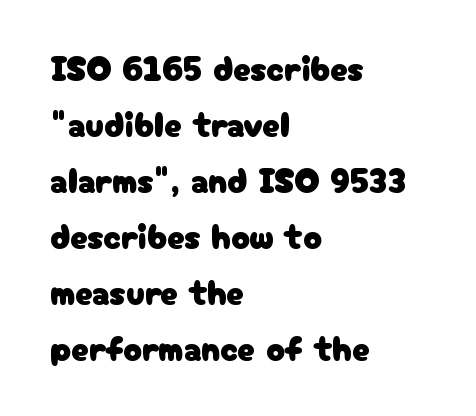
Only glyphs here, with clear space below each row. When letters stand straight like this, we call the style roman or upright. The paragraph has a hard left edge and a soft right edge. Varying glyph widths throughout — classic text-font behaviour. Quick note: interline space is typical.
